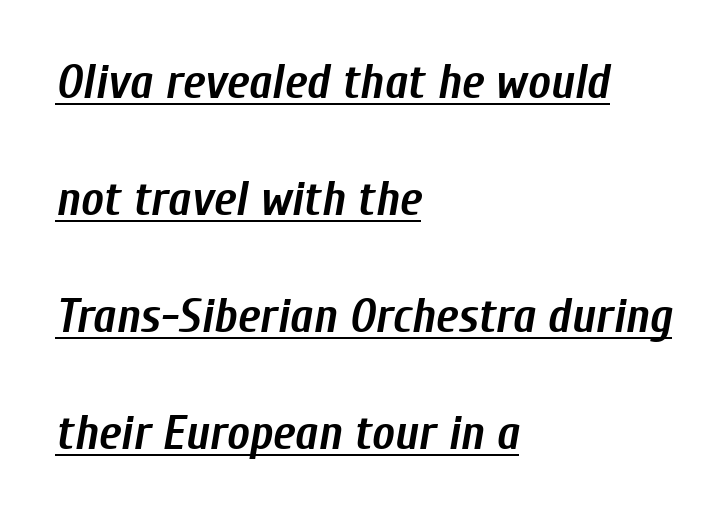
The glyphs look as if they've been sheared to an angle. One-word summary of the alignment: left. The horizontal fit of the characters is conventional and even. The passage shown is underscored from start to finish. The passage shown is typed in a proportional face where columns would drift. Pretty heavy lettering here — definitely bold.
